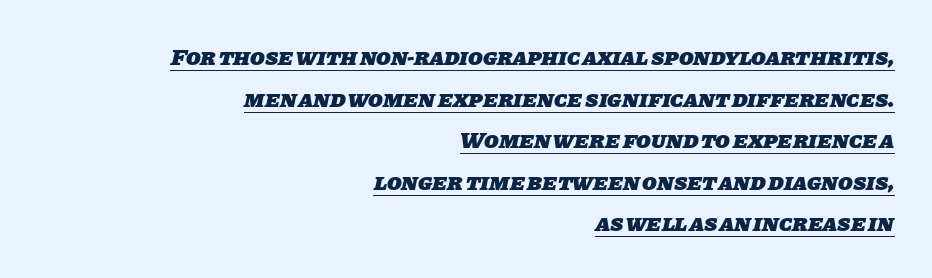
Casual observation: everything's shoved over to the right. This is heavy type, rendered in bold. Default kerning and tracking; the words read as compact shapes. The face used here appears with an underline applied.
